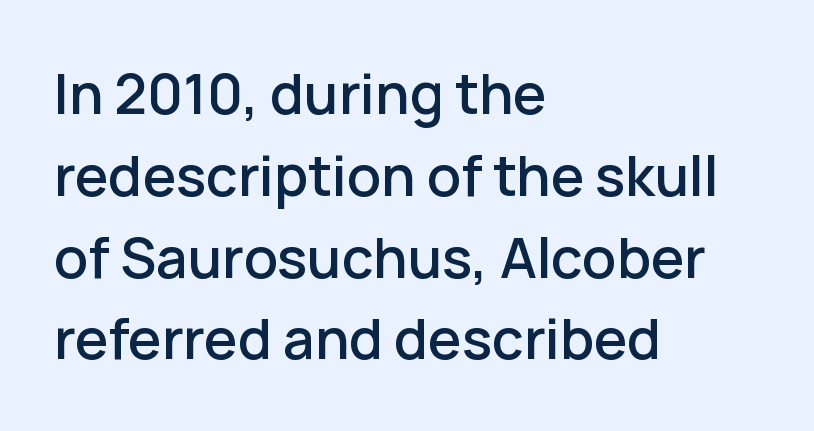
The type family on display is of the sans-serif kind. Italic: no, the glyphs are upright roman. Every row of glyphs begins at an identical x-position on the left. This rendering leaves character spacing at its baseline value.
